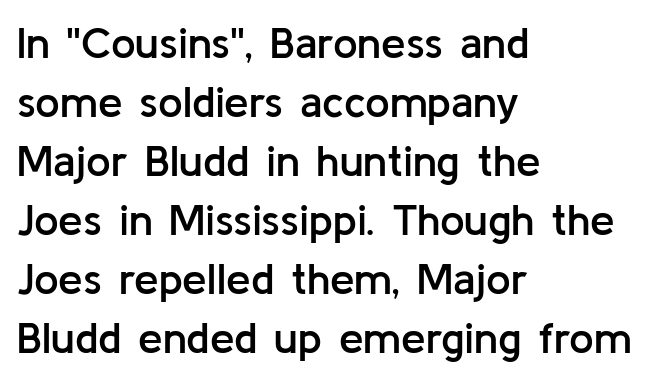
{"serif": "no", "italic": "no", "bold": "semi", "weight": "semibold", "width": "normal", "stroke_contrast": "low", "x_height": "medium", "monospaced": "no", "underline": "no", "align": "left", "line_spacing": "normal", "line_spacing_ratio": 1.34, "letter_spacing": "normal", "letter_spacing_em": 0.0, "glyph_px": 44}
